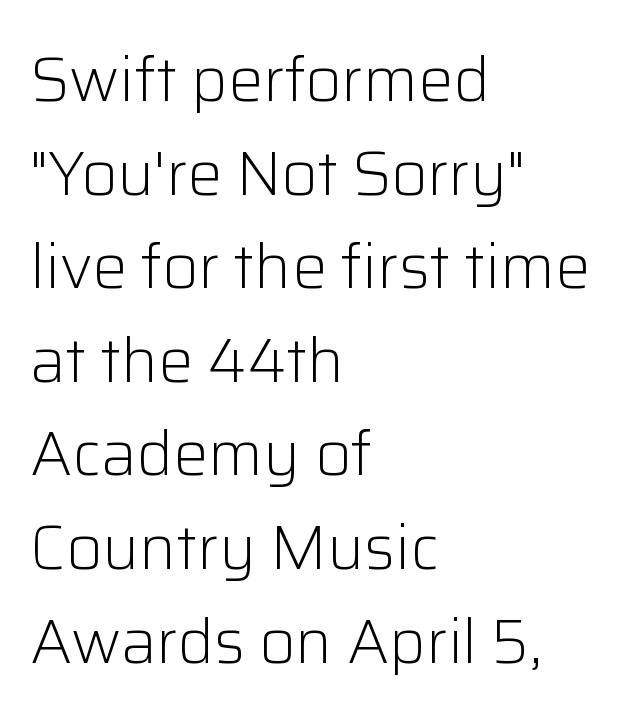
{"serif": "no", "italic": "no", "bold": "no", "weight": "light", "width": "normal", "stroke_contrast": "low", "x_height": "medium", "monospaced": "no", "underline": "no", "align": "left", "line_spacing": "normal", "line_spacing_ratio": 1.51, "letter_spacing": "normal", "letter_spacing_em": 0.0, "glyph_px": 62}
